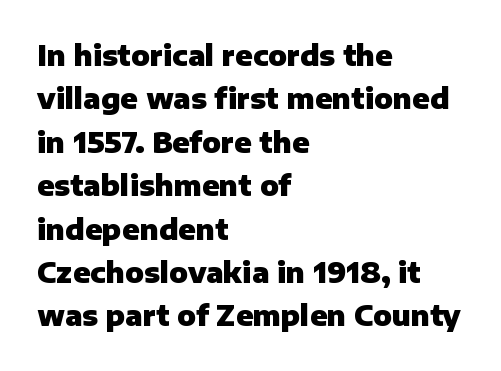
{"serif": "no", "italic": "no", "bold": "yes", "weight": "heavy", "width": "normal", "stroke_contrast": "low", "x_height": "medium", "monospaced": "no", "underline": "no", "align": "left", "line_spacing": "normal", "line_spacing_ratio": 1.55, "letter_spacing": "normal", "letter_spacing_em": 0.0, "glyph_px": 28}
